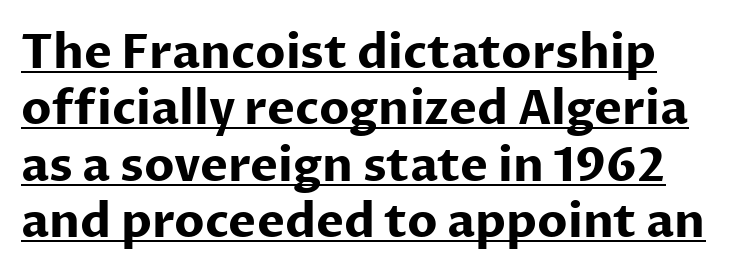
{"serif": "no", "italic": "no", "bold": "yes", "weight": "bold", "width": "normal", "stroke_contrast": "low", "x_height": "medium", "monospaced": "no", "underline": "yes", "line_spacing_ratio": 1.2, "letter_spacing": "normal", "letter_spacing_em": 0.0, "glyph_px": 47}
